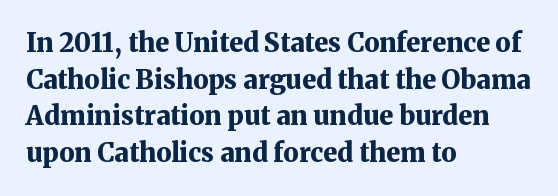
Q: Is the text bold? A: Yes.
Q: Is the text italic (slanted)? A: No, it is upright.
Q: Is the text underlined? A: No.
Q: How is the paragraph aligned? A: Left-aligned.
Q: Is the spacing between letters normal or unusually wide? A: Normal.
Q: Is the spacing between lines tight, normal or loose? A: Normal.
